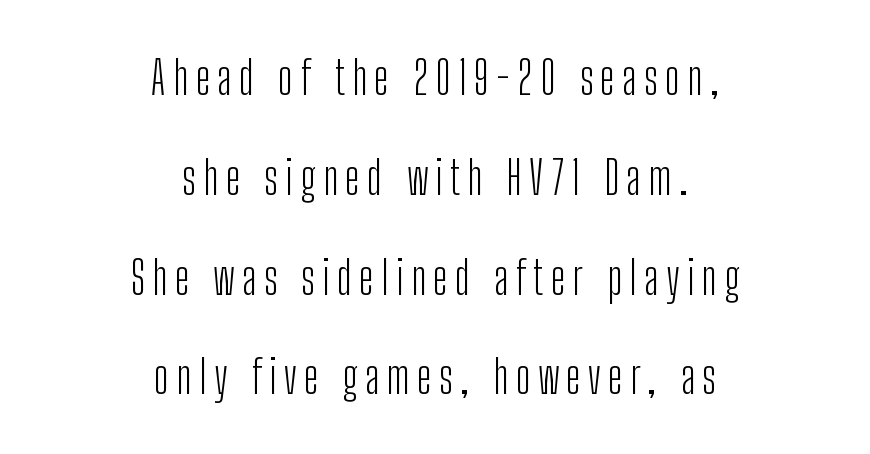
The image shows 46 px light, condensed sans-serif type, upright; set centered, loose line spacing (2.17x), not underlined; low stroke contrast and a medium x-height.
